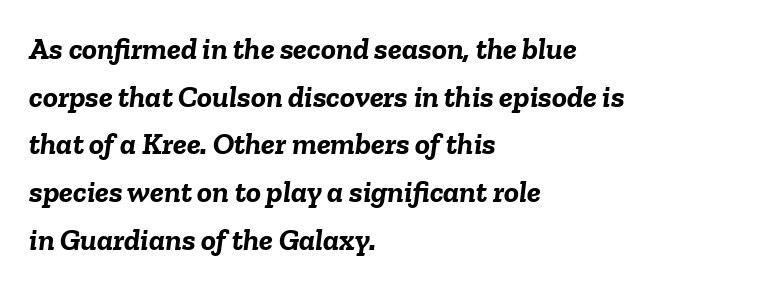
Q: Is the text bold? A: Yes.
Q: Is the text italic (slanted)? A: Yes, it leans right by about 6 degrees.
Q: Is the text underlined? A: No.
Q: How is the paragraph aligned? A: Left-aligned.
Q: Is the spacing between letters normal or unusually wide? A: Normal.
Q: Is the spacing between lines tight, normal or loose? A: Normal.
Q: Width (condensed, normal, or wide)? A: Normal.
Q: Stroke contrast? A: Low.
Q: x-height? A: Medium.
Q: Monospaced? A: No.
